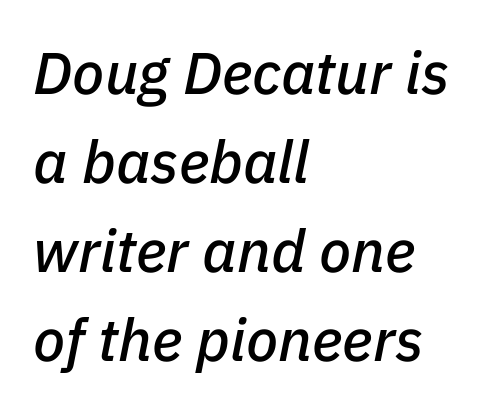
The face used here is proportionally spaced, like ordinary book or web type. The setting favours the left margin, as ordinary paragraphs usually do. Lines of text with bare space underneath. Would a proofreader flag this as italicized? Yes. Look at the tracking — it's just the regular setting, nothing added. Leading matches the norm, producing a regular column.
